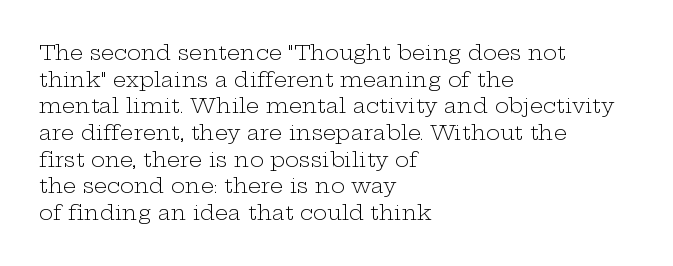
Summary of weight: not heavy and not bold. The vertical gap from one line to the next is medium. The type is set solid horizontally, with unmodified tracking. No italicization has been applied; the sample stays upright. The paragraph shown leans on its left margin. The gap between lines stays unmarked.
